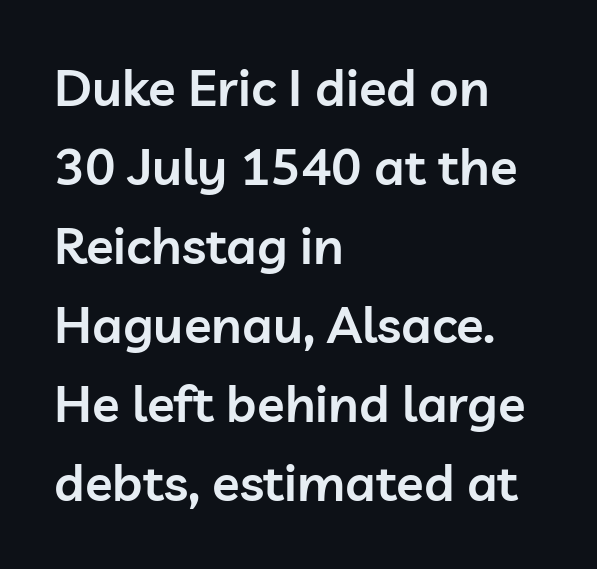
Q: Is the text bold? A: Semi-bold.
Q: Is the text italic (slanted)? A: No, it is upright.
Q: Is the typeface a serif or a sans-serif typeface? A: Sans-serif.
Q: Is the text underlined? A: No.
Q: How is the paragraph aligned? A: Left-aligned.
Q: Is the spacing between letters normal or unusually wide? A: Normal.
Q: Is the spacing between lines tight, normal or loose? A: Normal.
Q: Width (condensed, normal, or wide)? A: Normal.
Q: Stroke contrast? A: Low.
Q: x-height? A: Medium.
Q: Monospaced? A: No.
